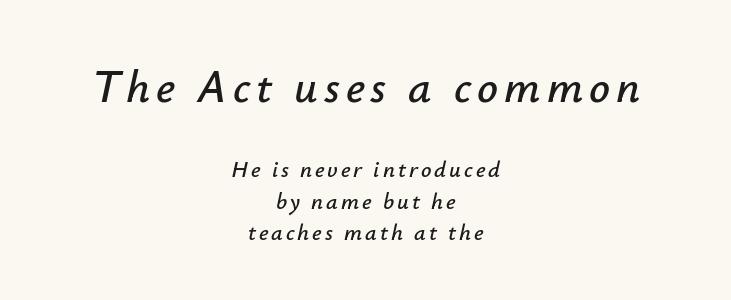
Q: Is the text italic (slanted)? A: Yes, it leans right by about 12 degrees.
Q: Is the text underlined? A: No.
Q: How is the paragraph aligned? A: Centered.
Q: Is the spacing between lines tight, normal or loose? A: Normal.
Q: Which block of text is set in a larger size, the first (top) or the second (bottom)? A: The first (top) one.
Q: Width (condensed, normal, or wide)? A: Normal.
Q: Stroke contrast? A: Low.
Q: x-height? A: Small.
Q: Monospaced? A: No.
